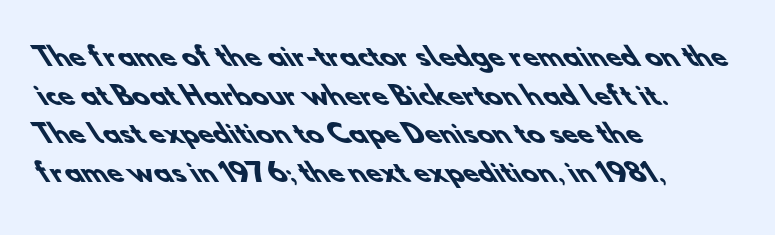
The image shows 25 px bold type; set left-aligned, normal line spacing (1.55x), normal letter spacing, not underlined.
